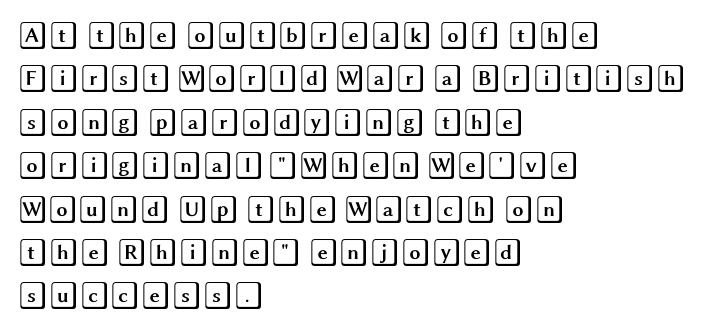
The image shows 28 px wide type, upright; set left-aligned, normal line spacing (1.55x), normal letter spacing, not underlined; a large x-height.
